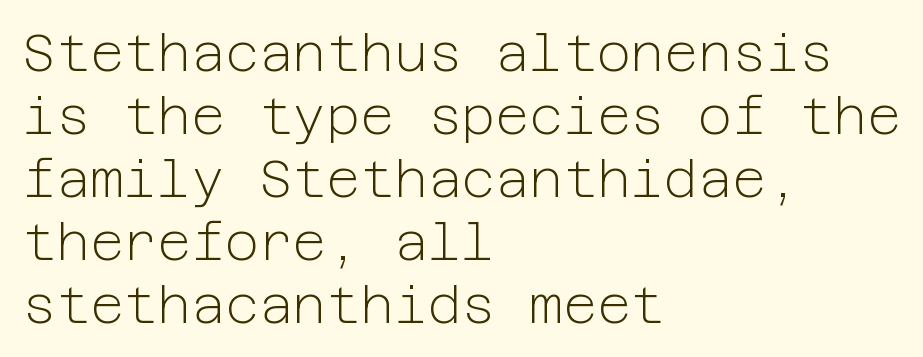
{"serif": "no", "italic": "no", "bold": "no", "weight": "light", "width": "normal", "stroke_contrast": "low", "x_height": "medium", "underline": "no", "align": "left", "line_spacing_ratio": 1.21, "letter_spacing": "normal", "letter_spacing_em": 0.0, "glyph_px": 52}
